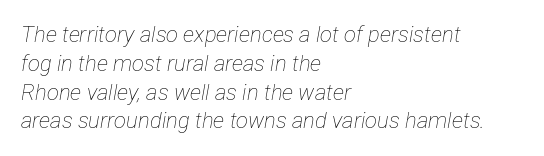
Notice how the passage keeps a crisp vertical edge on the left only. Is this a heavy cut? Hardly; it is regular or lighter. The space beneath each line is pristine and unruled. Evenly set lines give the paragraph a standard silhouette.
